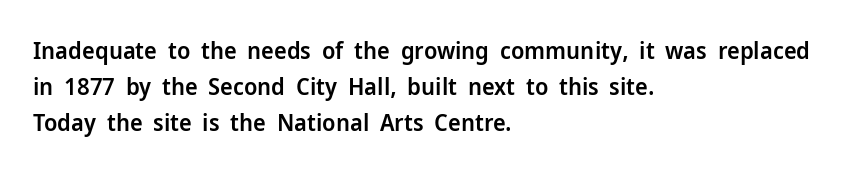
{"italic": "no", "bold": "semi", "underline": "no", "align": "left", "line_spacing": "normal", "line_spacing_ratio": 1.51, "letter_spacing": "normal", "letter_spacing_em": 0.0, "glyph_px": 24}
